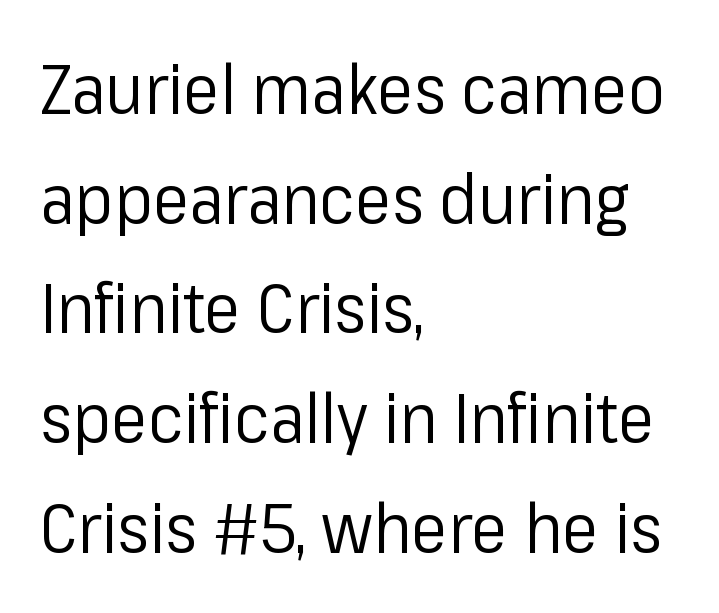
Rows of type keep a routine distance in the vertical direction. You could not count columns in this text — the font is proportionally spaced. This is the regular roman posture of the typeface. Is the stroke heavy? The answer is a plain regular-or-lighter.
